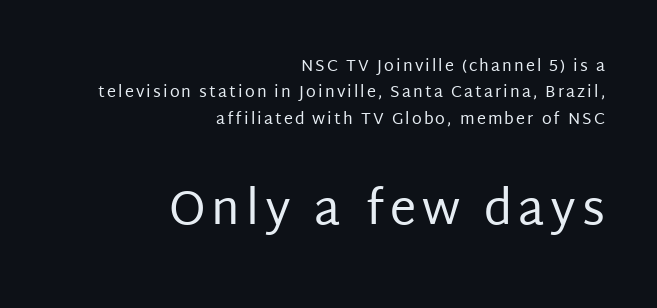
The image shows 47 px regular-weight sans-serif type, upright; set right-aligned, normal line spacing (1.65x), not underlined; the second (bottom) block is 2.94x larger; low stroke contrast and a large x-height.
